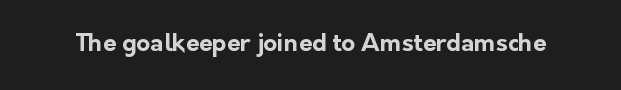
What stands out about the letter spacing? Nothing — it is the standard amount. Upright lettering throughout. Bold? Absolutely — the strokes are thick and heavy. The glyphs are unaccompanied by any horizontal stroke below them.
